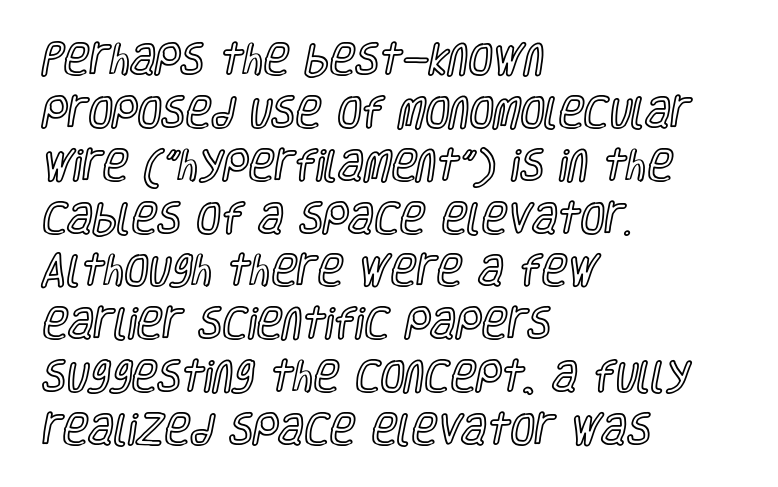
The image shows 35 px condensed type; set left-aligned, normal line spacing (1.51x), normal letter spacing, not underlined; a large x-height.
